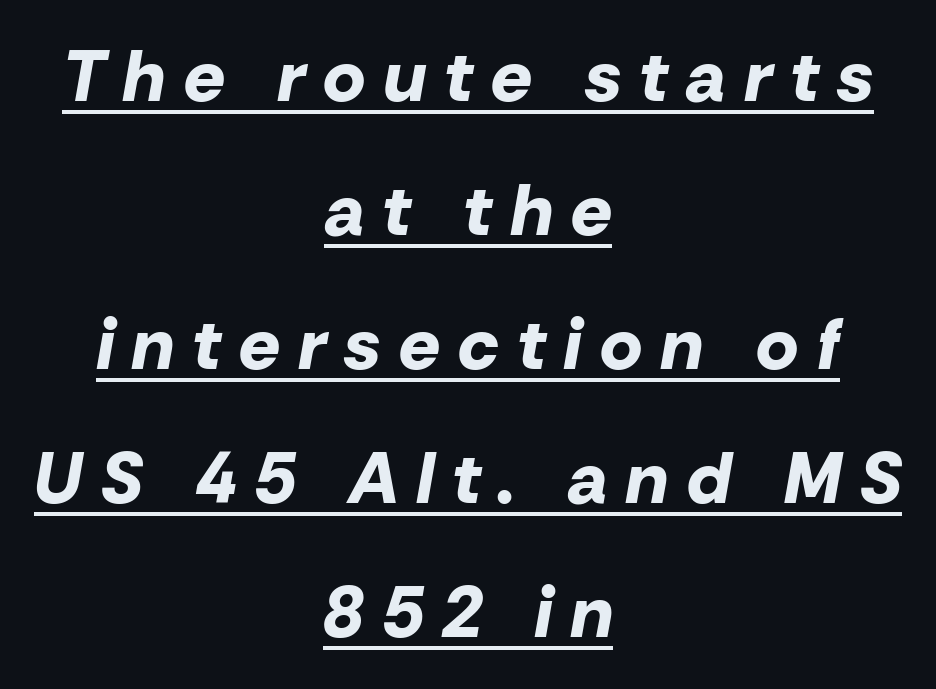
The image shows 72 px bold type, italic (leaning right); set centered, line spacing 1.86x, unusually wide letter spacing (+0.26 em), underlined; low stroke contrast and a medium x-height.
